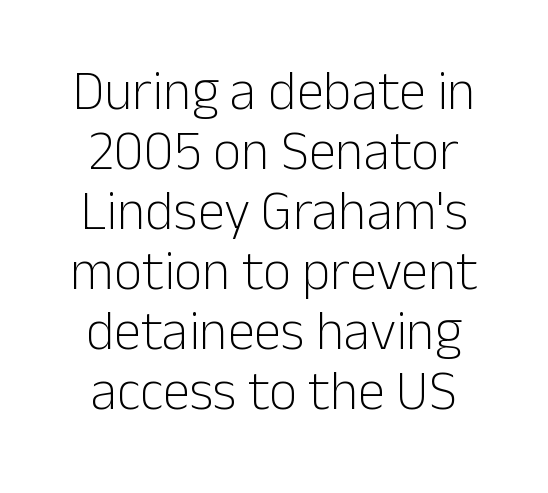
{"serif": "no", "italic": "no", "bold": "no", "weight": "light", "width": "normal", "stroke_contrast": "low", "x_height": "medium", "monospaced": "no", "underline": "no", "align": "center", "line_spacing": "tight", "line_spacing_ratio": 1.09, "letter_spacing": "normal", "letter_spacing_em": 0.0, "glyph_px": 55}
